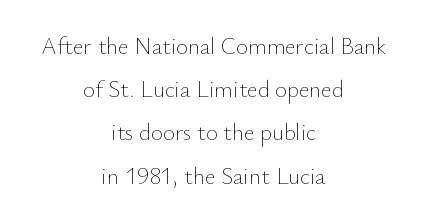
Leftover space on each line is divided equally before and after the words. Ascenders rise straight up at ninety degrees. Decoration check: the copy has no underline. Compared with a typical body face, this is equally light or lighter still. These lines keep a tight, regular rhythm from letter to letter.
